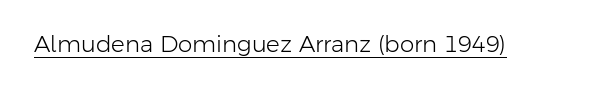
The image shows 23 px text type, upright; set normal letter spacing, underlined.
